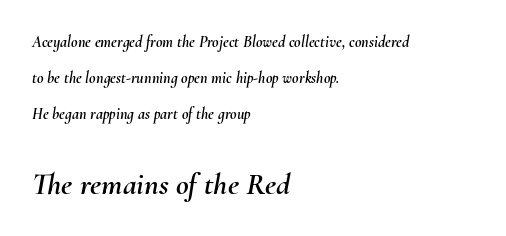
Q: Is the text italic (slanted)? A: Yes, it leans right by about 10 degrees.
Q: Is the text underlined? A: No.
Q: How is the paragraph aligned? A: Left-aligned.
Q: Is the spacing between letters normal or unusually wide? A: Normal.
Q: Is the spacing between lines tight, normal or loose? A: Loose.
Q: Which block of text is set in a larger size, the first (top) or the second (bottom)? A: The second (bottom) one.
Q: Width (condensed, normal, or wide)? A: Normal.
Q: Stroke contrast? A: Medium.
Q: x-height? A: Small.
Q: Monospaced? A: No.
